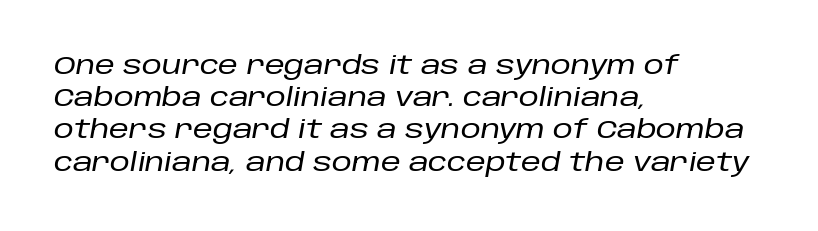
The image shows 25 px text type, italic (leaning right); set left-aligned, normal line spacing (1.29x), normal letter spacing, not underlined.
